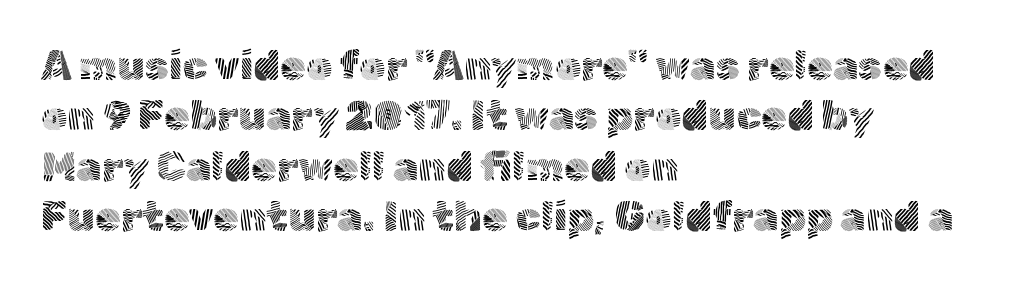
Think of a printed novel: that variable character pitch is what you see here. This reads as an unemphasized weight, regular at the heaviest. Decoration check: the copy has no underline. The designer went with a sans here, leaving each stem footless.
